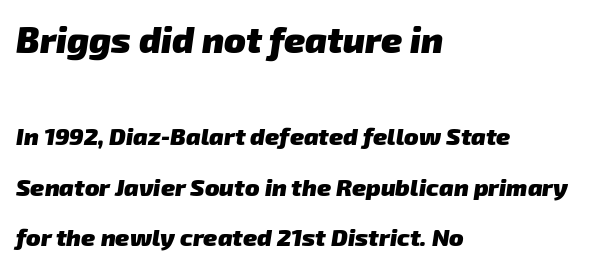
The image shows 36 px heavy sans-serif type; set left-aligned, loose line spacing (2.1x), normal letter spacing, not underlined; the first (top) block is 1.5x larger; low stroke contrast and a medium x-height.
